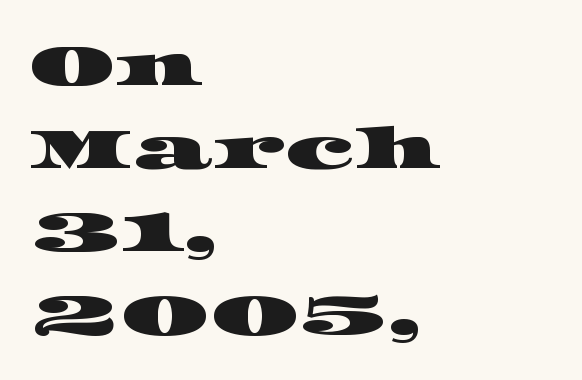
Nothing unusual about the tracking: characters are spaced as the font intends. Little horizontal feet cap the strokes, marking this as serif type. Is there much room between lines? A standard amount, neither cramped nor airy. Short and long lines alike share a common starting point at left.
